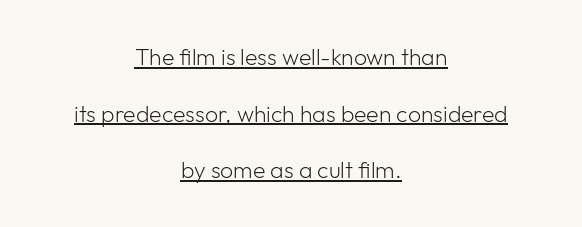
Q: Is the text bold? A: No.
Q: Is the text italic (slanted)? A: No, it is upright.
Q: Is the text underlined? A: Yes.
Q: How is the paragraph aligned? A: Centered.
Q: Is the spacing between letters normal or unusually wide? A: Normal.
Q: Is the spacing between lines tight, normal or loose? A: Loose.
